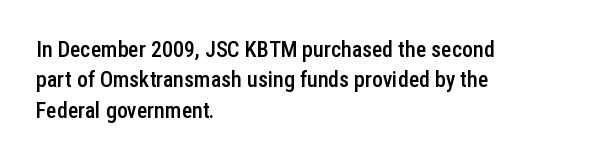
The image shows 22 px text type, upright; set left-aligned, normal line spacing (1.38x), normal letter spacing, not underlined.
